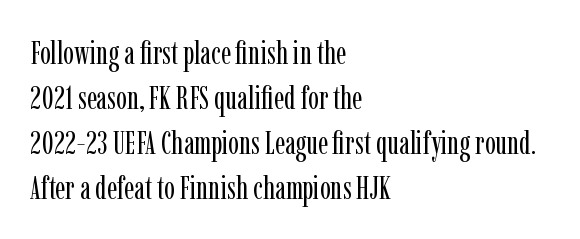
{"serif": "yes", "italic": "no", "bold": "no", "weight": "regular", "width": "condensed", "stroke_contrast": "low", "x_height": "medium", "monospaced": "no", "underline": "no", "align": "left", "line_spacing": "normal", "line_spacing_ratio": 1.41, "letter_spacing": "normal", "letter_spacing_em": 0.0, "glyph_px": 32}
